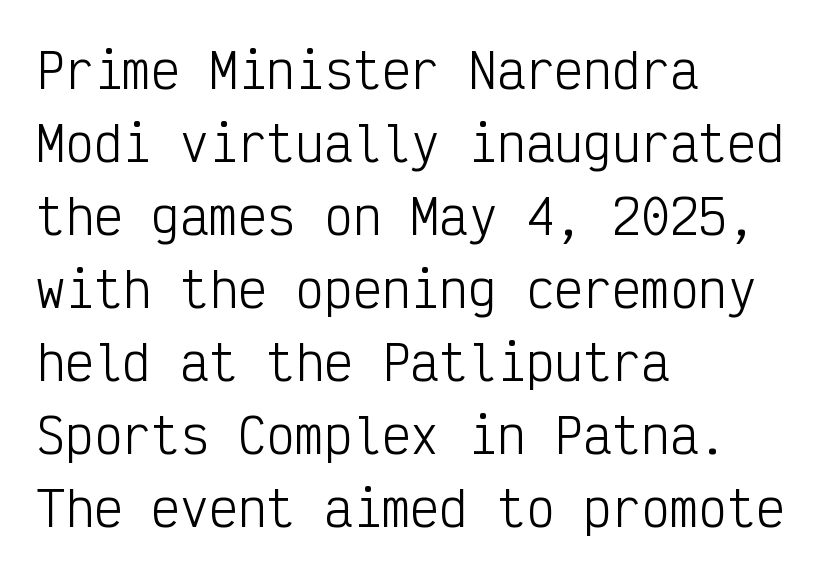
{"serif": "no", "italic": "no", "bold": "no", "weight": "light", "width": "condensed", "stroke_contrast": "low", "x_height": "medium", "monospaced": "yes", "underline": "no", "align": "left", "line_spacing": "normal", "line_spacing_ratio": 1.52, "letter_spacing": "normal", "letter_spacing_em": 0.0, "glyph_px": 48}
